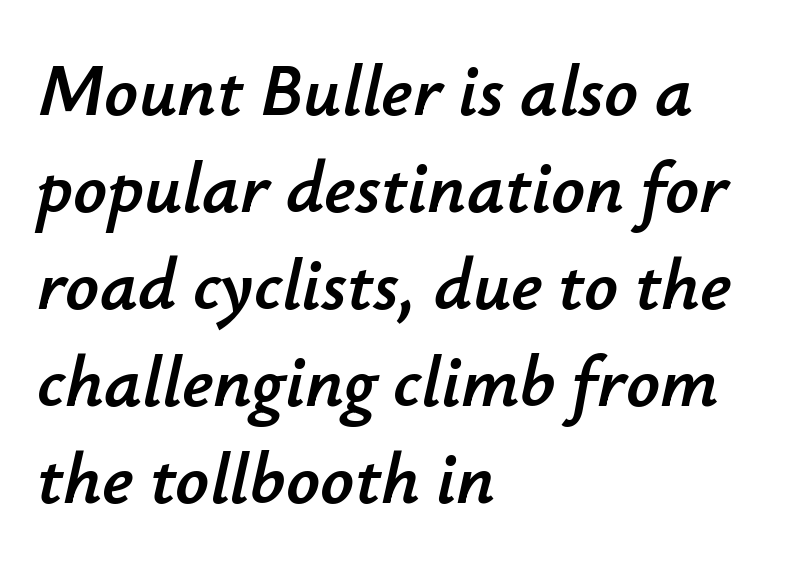
{"italic": "yes", "lean": "right", "slant_degrees": 12, "width": "normal", "stroke_contrast": "low", "x_height": "small", "monospaced": "no", "underline": "no", "align": "left", "line_spacing": "normal", "line_spacing_ratio": 1.31, "letter_spacing": "normal", "letter_spacing_em": 0.0, "glyph_px": 74}
